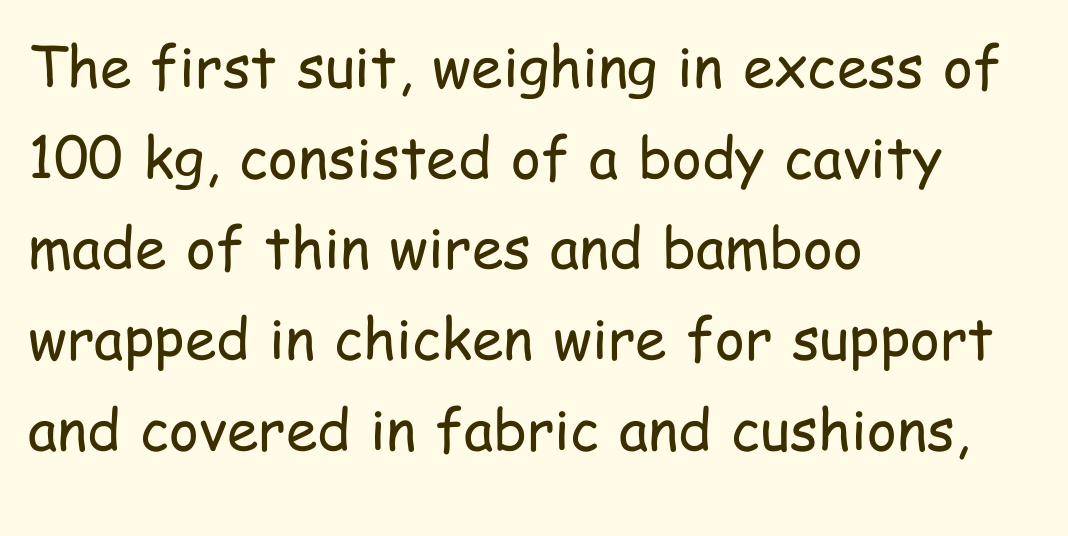
Observe the ordinary spacing: letters are neighbours, not strangers. Students, observe: this is what conventionally led text looks like. Character widths vary here, with narrow letters taking less room than wide ones. Vertical strokes here are truly vertical. I'd call this a sans setting — the letters go barefoot.
